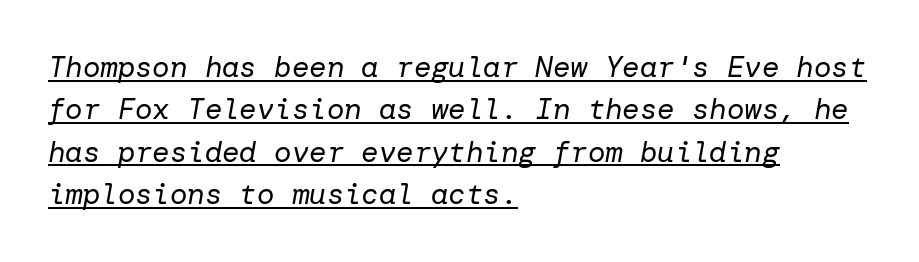
Think standard paragraph weight, or any step lighter than that. Check the space under the baseline: a stroke is drawn there. The horizontal fit of the characters is conventional and even. Each new line begins a customary step beneath the previous one. The typography opts for an oblique posture over an upright one. These lines are set flush left with a ragged right edge.
